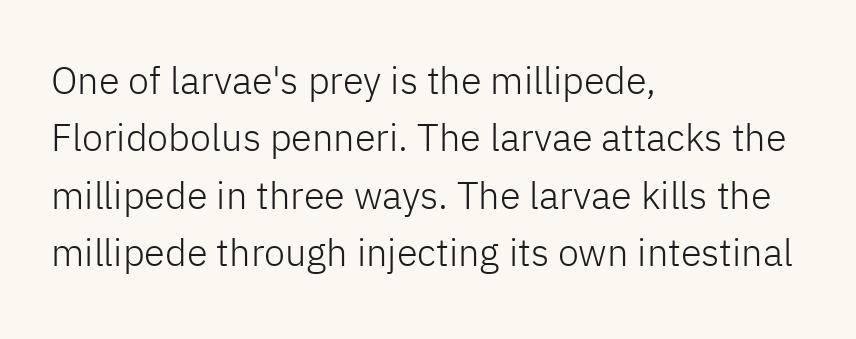
Q: Is the text bold? A: No.
Q: Is the text italic (slanted)? A: No, it is upright.
Q: Is the typeface a serif or a sans-serif typeface? A: Sans-serif.
Q: Is the text underlined? A: No.
Q: How is the paragraph aligned? A: Left-aligned.
Q: Is the spacing between letters normal or unusually wide? A: Normal.
Q: Is the spacing between lines tight, normal or loose? A: Normal.
Q: Width (condensed, normal, or wide)? A: Normal.
Q: Stroke contrast? A: Low.
Q: x-height? A: Medium.
Q: Monospaced? A: No.
